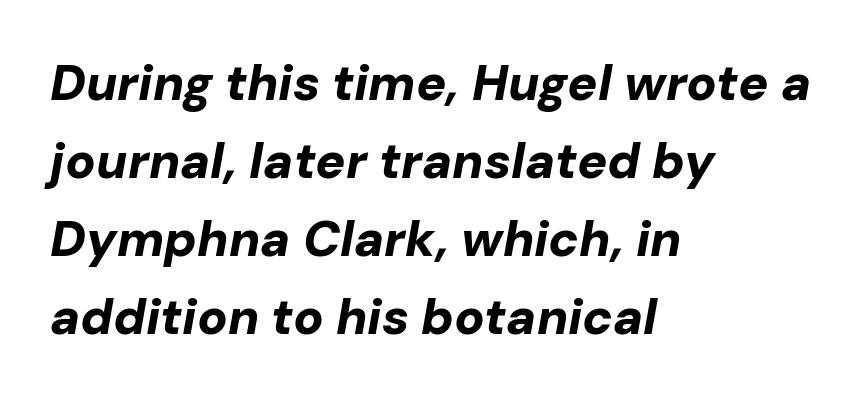
The lines are quadded left. Does the leading feel generous? No, just average. Between one letter and the next there's only the usual sliver of space. Heavy, bold letterforms. Rendered with sloped, italic letterforms.
